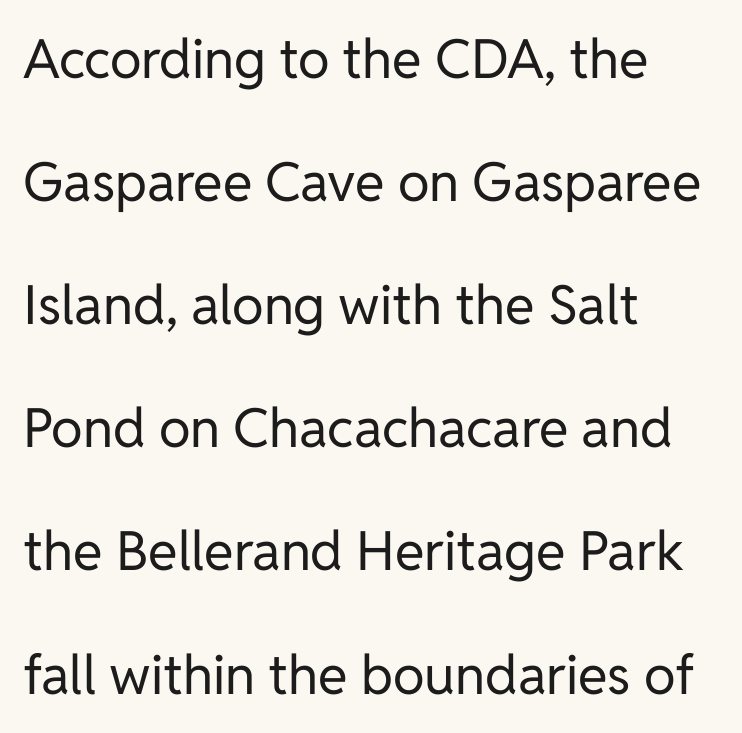
{"serif": "no", "italic": "no", "bold": "no", "weight": "regular", "width": "normal", "stroke_contrast": "low", "x_height": "medium", "monospaced": "no", "underline": "no", "align": "left", "line_spacing": "loose", "line_spacing_ratio": 2.28, "letter_spacing": "normal", "letter_spacing_em": 0.0, "glyph_px": 54}
